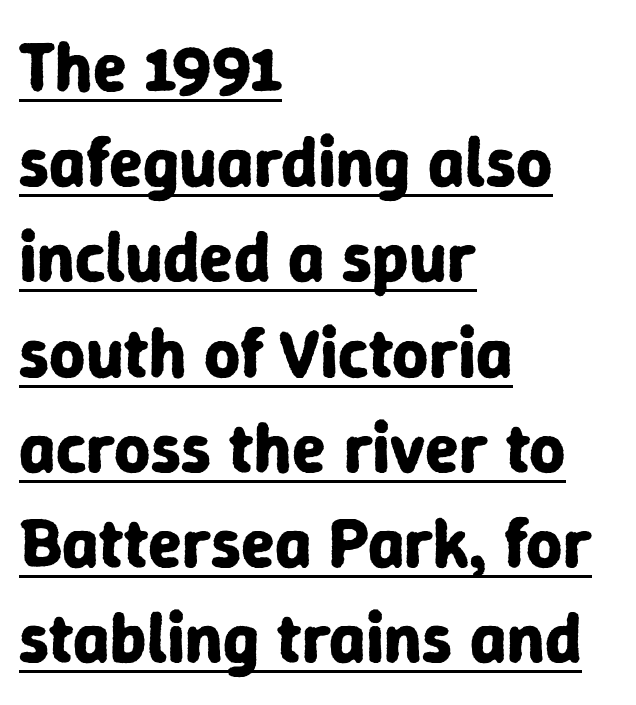
Q: Is the text bold? A: Yes.
Q: Is the text italic (slanted)? A: No, it is upright.
Q: Is the typeface a serif or a sans-serif typeface? A: Sans-serif.
Q: Is the text underlined? A: Yes.
Q: How is the paragraph aligned? A: Left-aligned.
Q: Is the spacing between letters normal or unusually wide? A: Normal.
Q: Is the spacing between lines tight, normal or loose? A: Normal.
Q: Width (condensed, normal, or wide)? A: Normal.
Q: Stroke contrast? A: Low.
Q: x-height? A: Medium.
Q: Monospaced? A: No.
